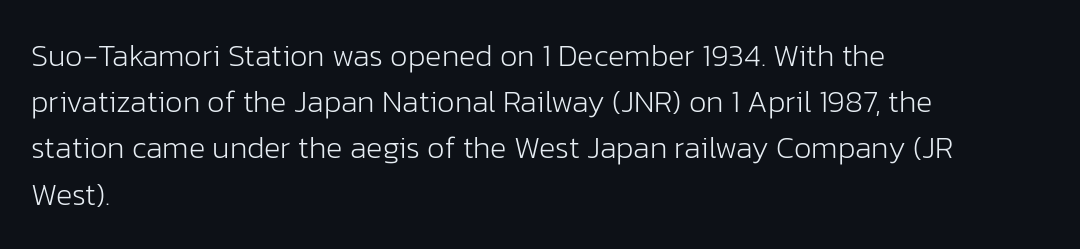
The image shows 31 px light sans-serif type, upright; set left-aligned, normal line spacing (1.49x), normal letter spacing, not underlined; low stroke contrast and a medium x-height.
